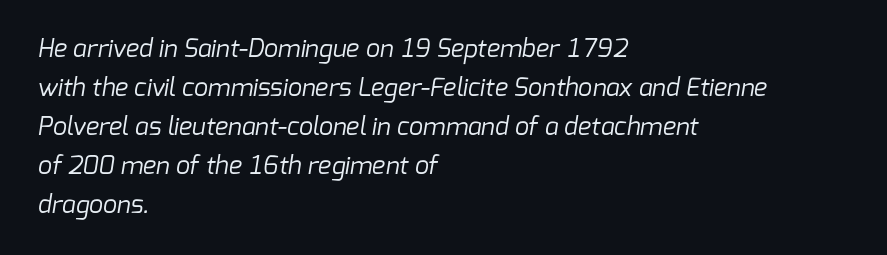
The glyphs are unaccompanied by any horizontal stroke below them. Leading: standard. Each line starts at the same left margin while the right side varies. Short note: letters normally spaced.
